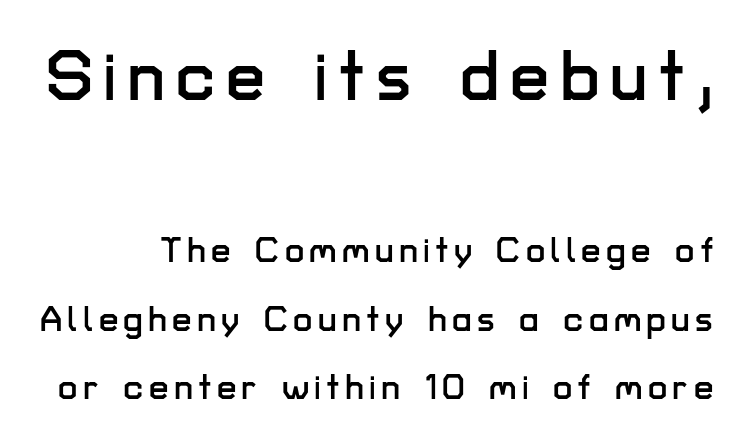
Whoever set this made the first block the dominant, larger element. Baseline-to-baseline distance is far greater than the letter height. No feet cap the strokes, marking this as sans-serif type. Designer's note — italics off, roman on. Proportional: the letters do not fall into vertical columns. Descender tails drop into unmarked territory.
